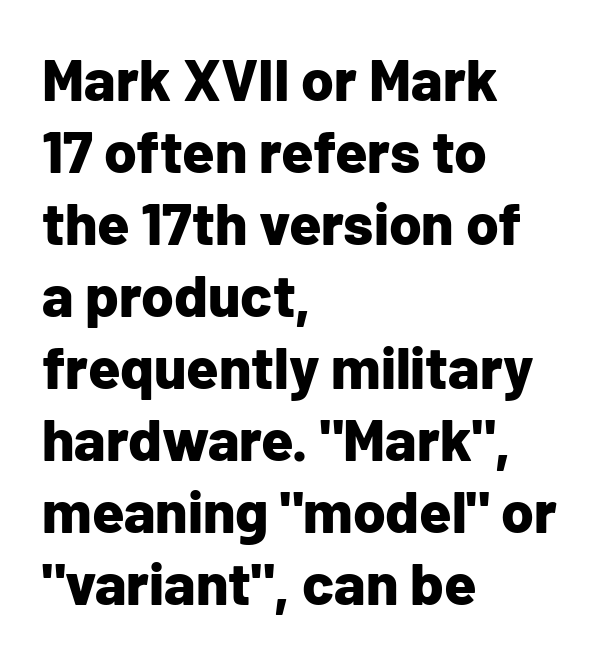
This rendering features lettering with no underline. Check where the strokes stop: nothing finishes them off — pure sans. Typesetter's note: full bold, strokes at maximum text heaviness. These lines are rendered in a variable-pitch font. Does extra space separate the letters? No, they use regular spacing.
